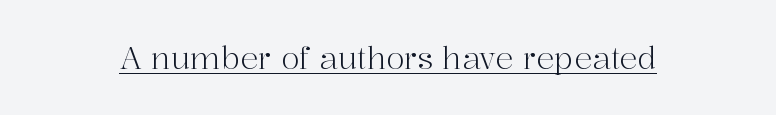
This rendering employs a face with finishing strokes, i.e., a serif. The axis of the letterforms is exactly vertical. Does a line run under the words? Yes, clearly. How are the letters spaced? Ordinarily, with no added tracking.
